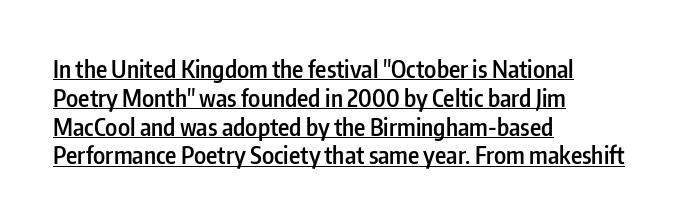
{"italic": "no", "bold": "semi", "underline": "yes", "align": "left", "line_spacing_ratio": 1.2, "letter_spacing": "normal", "letter_spacing_em": 0.0, "glyph_px": 24}
